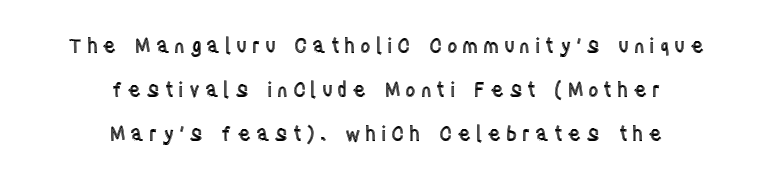
The image shows 20 px text type, upright; set centered, loose line spacing (2.21x), unusually wide letter spacing (+0.24 em), not underlined.
